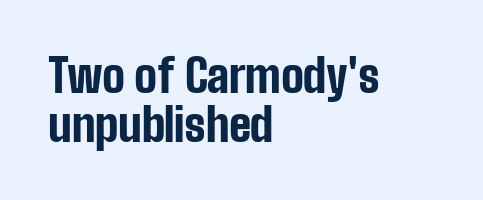
Q: Is the text bold? A: Yes.
Q: Is the text italic (slanted)? A: No, it is upright.
Q: Is the typeface a serif or a sans-serif typeface? A: Sans-serif.
Q: Is the text underlined? A: No.
Q: How is the paragraph aligned? A: Left-aligned.
Q: Is the spacing between letters normal or unusually wide? A: Normal.
Q: Is the spacing between lines tight, normal or loose? A: Tight.
Q: Width (condensed, normal, or wide)? A: Condensed.
Q: Stroke contrast? A: Low.
Q: x-height? A: Medium.
Q: Monospaced? A: No.
